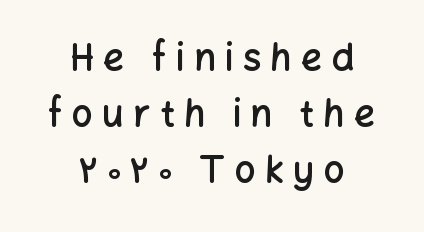
The horizontal fit of the characters is loose and conspicuously gappy. Nobody drew a line under any word here. Moderately thickened strokes mark this as semibold type. Vertical spacing — default. Serifs: no, the terminals of the letterforms are clean.
